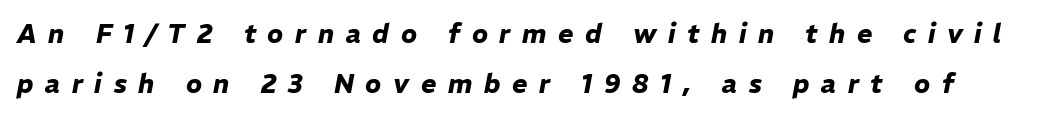
{"italic": "yes", "lean": "right", "slant_degrees": 11, "bold": "yes", "underline": "no", "line_spacing": "loose", "line_spacing_ratio": 1.93, "letter_spacing": "wide", "letter_spacing_em": 0.45, "glyph_px": 26}
